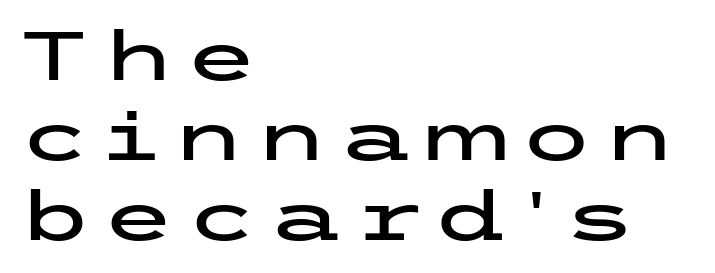
{"serif": "no", "italic": "no", "width": "wide", "stroke_contrast": "low", "x_height": "medium", "underline": "no", "align": "left", "line_spacing_ratio": 1.18, "glyph_px": 68}
